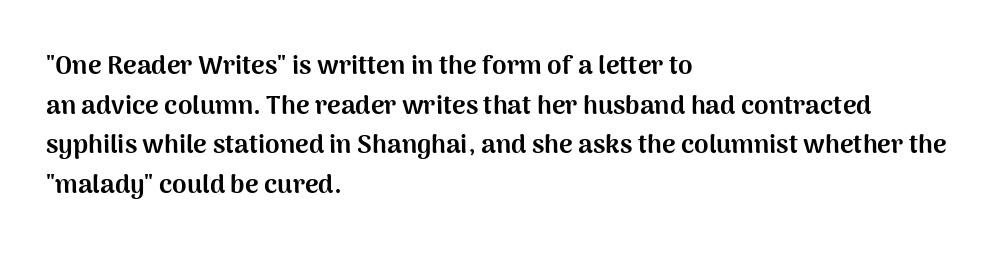
Line spacing here is normal. Words float on clear page, feet unadorned. Each glyph is drawn with heavy, bold strokes. There is no visible air inserted between adjacent glyphs. These lines are set flush left with a ragged right edge. This is roman type, the default non-slanted kind.
